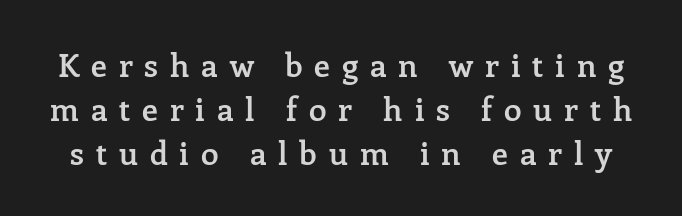
The specimen reads as upright at a glance. How would I describe the line gaps? Plain and ordinary. The rendering uses natural spacing where letterforms have individual widths. Quick note: underline off. Each glyph is drawn with semibold strokes, heavier than normal yet not fully bold.
